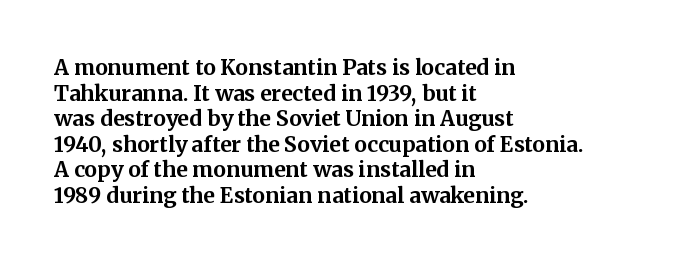
Is there any slant? The stems are plumb. The zone under the glyphs is completely vacant. Caption: bold face, heavy strokes. Each word holds together tightly as a unit, with standard inter-letter gaps. Does the copy run flush right? No — it runs flush left.
